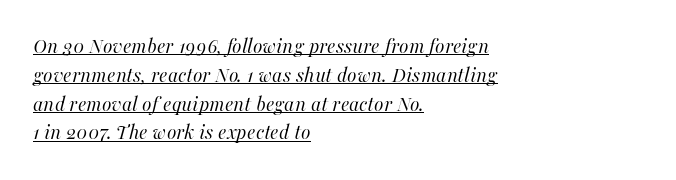
Q: Is the text bold? A: No.
Q: Is the text italic (slanted)? A: Yes, it leans right by about 16 degrees.
Q: Is the text underlined? A: Yes.
Q: How is the paragraph aligned? A: Left-aligned.
Q: Is the spacing between letters normal or unusually wide? A: Normal.
Q: Is the spacing between lines tight, normal or loose? A: Normal.
